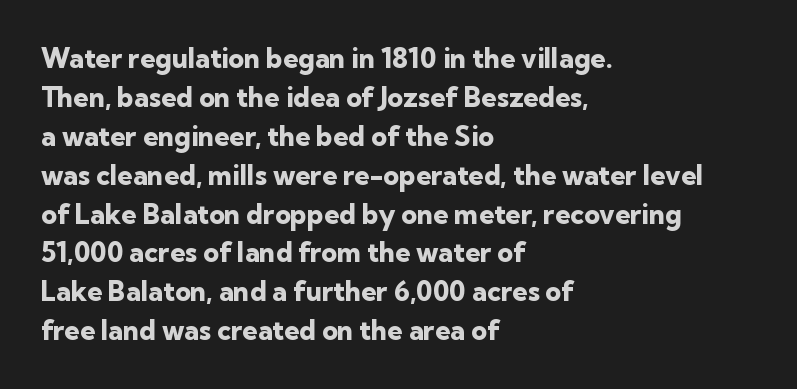
Q: Is the text bold? A: Yes.
Q: Is the text italic (slanted)? A: No, it is upright.
Q: Is the text underlined? A: No.
Q: How is the paragraph aligned? A: Left-aligned.
Q: Is the spacing between letters normal or unusually wide? A: Normal.
Q: Is the spacing between lines tight, normal or loose? A: Normal.
